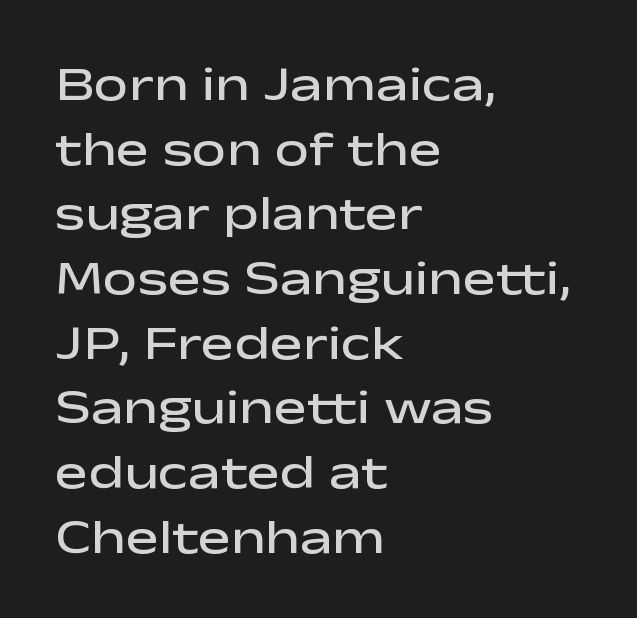
Rows of type keep a routine distance in the vertical direction. Are there feet on the stems? There aren't — it's a sans. Nope, not italic — everything's standing straight. These words are printed semibold, heavier than regular yet not bold. The horizontal fit of the characters is conventional and even. Is this a fixed-width face? No — the glyphs have proportional, varying widths.
